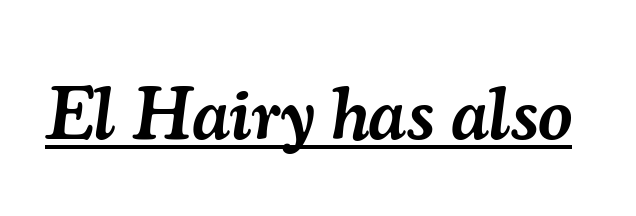
Q: Is the text bold? A: Semi-bold.
Q: Is the text italic (slanted)? A: Yes, it leans right by about 7 degrees.
Q: Is the typeface a serif or a sans-serif typeface? A: Serif.
Q: Is the text underlined? A: Yes.
Q: Is the spacing between letters normal or unusually wide? A: Normal.
Q: Width (condensed, normal, or wide)? A: Normal.
Q: Stroke contrast? A: Medium.
Q: x-height? A: Small.
Q: Monospaced? A: No.
